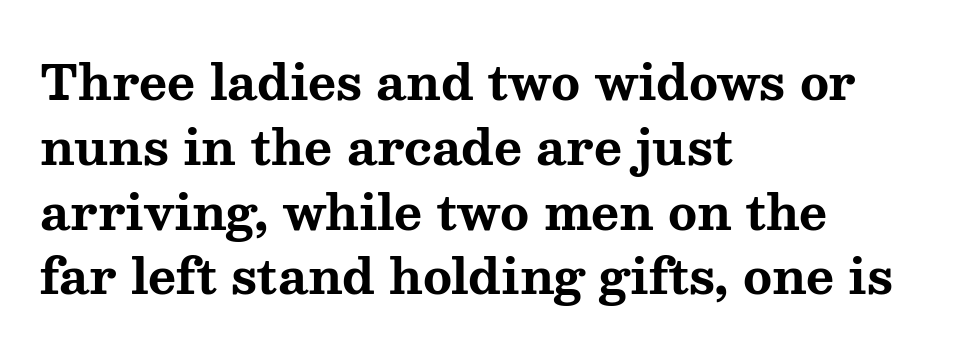
The passage shown stacks its lines at a standard gap. The paragraph has a hard left edge and a soft right edge. Anything drawn beneath the words? Only blank space. The tracking reads as untouched default to a designer's eye. Emphasis by weight is at full strength: bold. The text was rendered using a seriffed face with decorative stroke endings.
